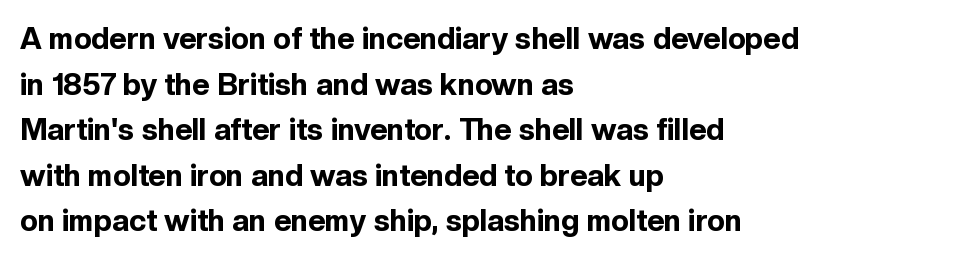
{"serif": "no", "italic": "no", "bold": "yes", "weight": "bold", "width": "normal", "x_height": "medium", "monospaced": "no", "underline": "no", "align": "left", "line_spacing": "normal", "line_spacing_ratio": 1.52, "letter_spacing": "normal", "letter_spacing_em": 0.0, "glyph_px": 30}
